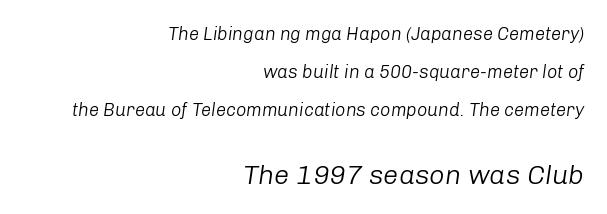
The image shows 27 px text type, italic (leaning right); set right-aligned, loose line spacing (2.1x), normal letter spacing, not underlined; the second (bottom) block is 1.5x larger.
